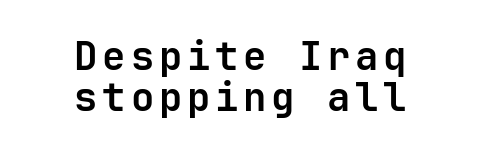
A roman cut, with each character standing at attention. Has an underline been added? It has not. Its strokes are broad and dark, the hallmark of bold type. Which margin do the lines hug? Neither — every line sits in the middle.
